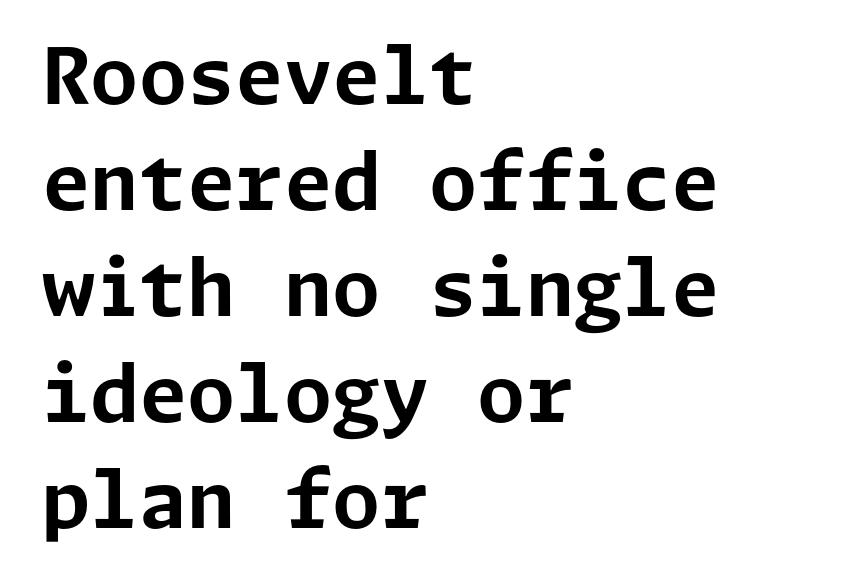
The image shows 78 px bold sans-serif type, upright; set left-aligned, normal line spacing (1.36x), normal letter spacing, not underlined; low stroke contrast and a medium x-height.
